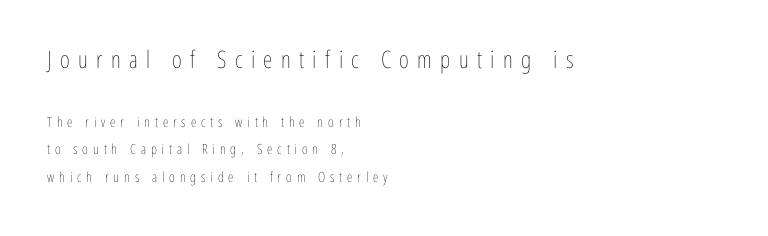
The image shows 24 px text type, upright; set left-aligned, loose line spacing (1.98x), unusually wide letter spacing (+0.35 em), not underlined; the first (top) block is 1.71x larger.
